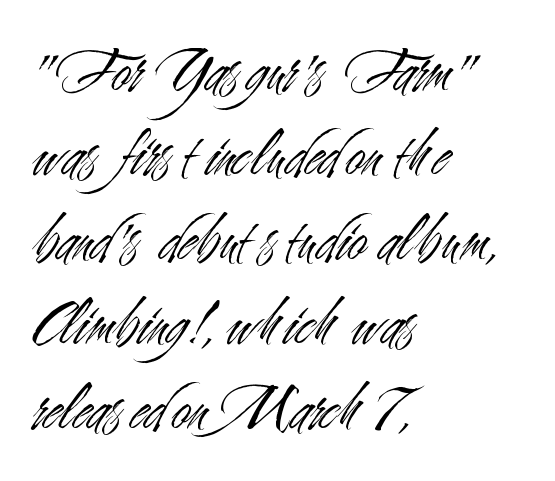
Tracking value appears to be zero — textbook default spacing. The characters are drawn with everyday or finer stroke widths. Notice how descenders clear the ascenders below comfortably — that's standard leading.
